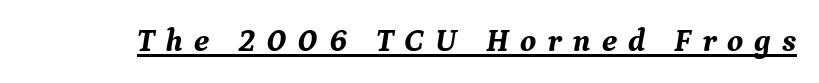
The tracking jumps out immediately: characters are airy and widely separated. Here the designer chose a conventional face with non-uniform glyph widths. Observe the lean: these are italic letterforms. Classification — serif. Beneath each row of characters lies a ruled line. The typesetting leans heavy: a genuine bold.
